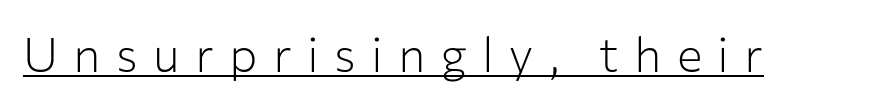
Ascenders rise straight up at ninety degrees. The passage shown is typed in a proportional face where columns would drift. Caption: expanded tracking, letters set apart. Is the stroke heavy? The answer is a plain regular-or-lighter. This sample uses a sans-serif face. The sample's only ornament is a line tracing under the words.
